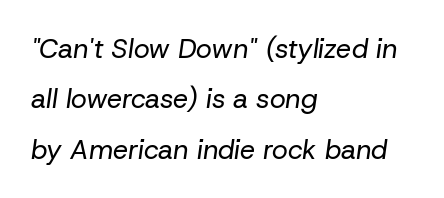
The image shows 27 px text type, italic (leaning right); set left-aligned, line spacing 1.87x, normal letter spacing, not underlined.
